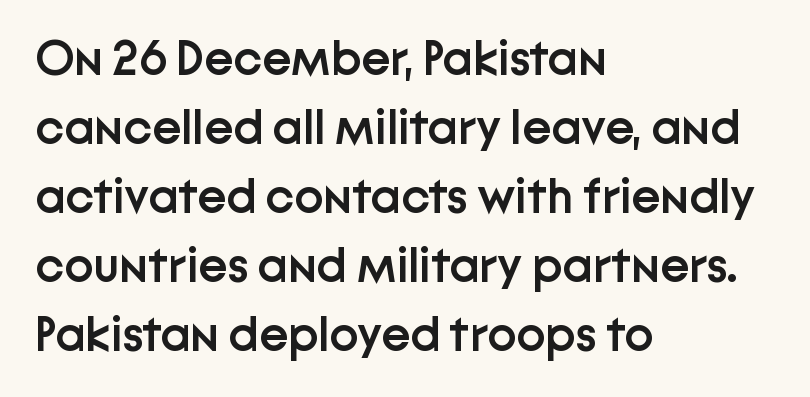
Q: Is the text bold? A: Semi-bold.
Q: Is the text italic (slanted)? A: No, it is upright.
Q: Is the typeface a serif or a sans-serif typeface? A: Sans-serif.
Q: Is the text underlined? A: No.
Q: How is the paragraph aligned? A: Left-aligned.
Q: Is the spacing between letters normal or unusually wide? A: Normal.
Q: Is the spacing between lines tight, normal or loose? A: Normal.
Q: Width (condensed, normal, or wide)? A: Normal.
Q: Stroke contrast? A: Low.
Q: x-height? A: Medium.
Q: Monospaced? A: No.
